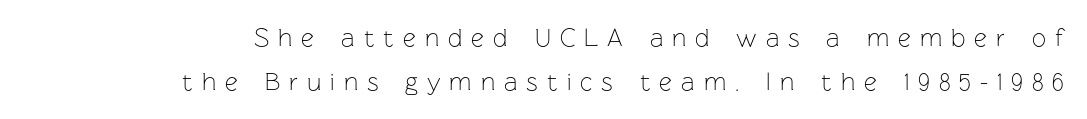
Q: Is the text bold? A: No.
Q: Is the text italic (slanted)? A: No, it is upright.
Q: Is the text underlined? A: No.
Q: How is the paragraph aligned? A: Right-aligned.
Q: Is the spacing between letters normal or unusually wide? A: Unusually wide.
